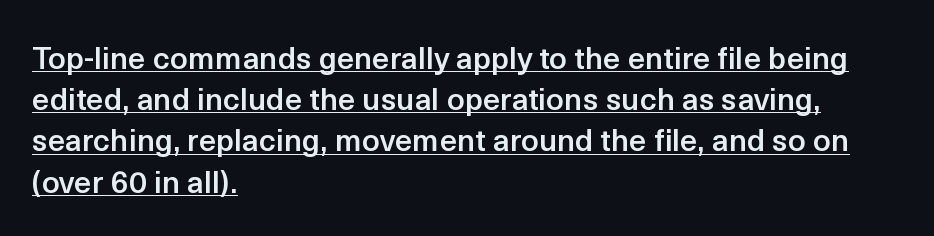
{"serif": "no", "italic": "no", "bold": "semi", "weight": "semibold", "width": "normal", "x_height": "medium", "monospaced": "no", "underline": "yes", "align": "left", "line_spacing": "normal", "line_spacing_ratio": 1.33, "letter_spacing": "normal", "letter_spacing_em": 0.0, "glyph_px": 31}
